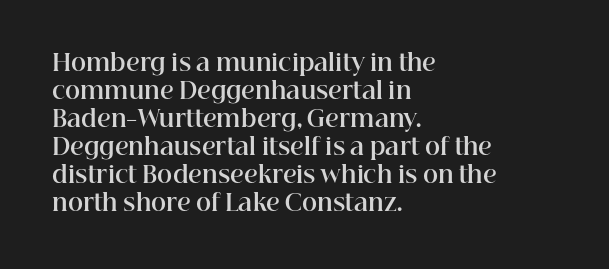
Look at the stroke-to-counter ratio: heavy, a bold. Ordinary non-slanted type is in use. The baseline area is clear. The setting favours the left margin, as ordinary paragraphs usually do. Look at the tracking — it's just the regular setting, nothing added.
